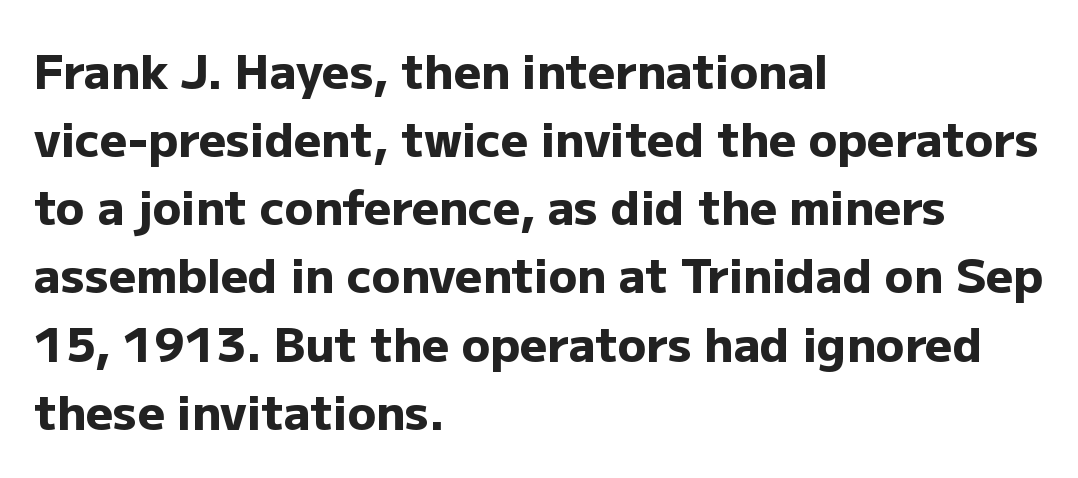
The image shows 47 px heavy sans-serif type, upright; set left-aligned, normal line spacing (1.45x), normal letter spacing, not underlined; low stroke contrast and a medium x-height.
